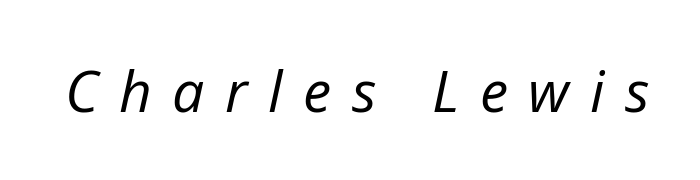
The image shows 57 px regular-weight type, italic (leaning right); set unusually wide letter spacing (+0.36 em), not underlined; low stroke contrast and a medium x-height.
